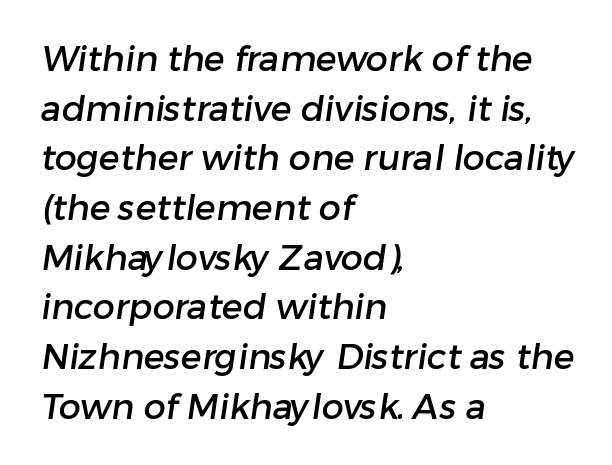
Q: Is the typeface a serif or a sans-serif typeface? A: Sans-serif.
Q: Is the text underlined? A: No.
Q: How is the paragraph aligned? A: Left-aligned.
Q: Is the spacing between letters normal or unusually wide? A: Normal.
Q: Is the spacing between lines tight, normal or loose? A: Normal.
Q: Width (condensed, normal, or wide)? A: Normal.
Q: Stroke contrast? A: Low.
Q: x-height? A: Medium.
Q: Monospaced? A: No.
